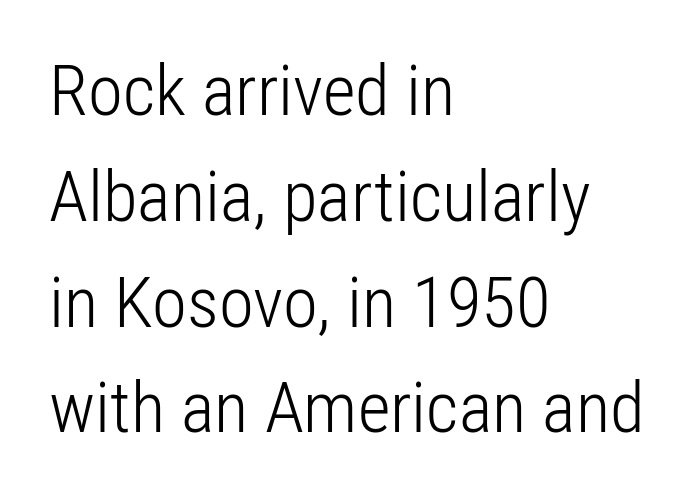
{"serif": "no", "italic": "no", "bold": "no", "weight": "light", "width": "condensed", "stroke_contrast": "low", "x_height": "medium", "monospaced": "no", "underline": "no", "align": "left", "line_spacing": "normal", "line_spacing_ratio": 1.49, "letter_spacing": "normal", "letter_spacing_em": 0.0, "glyph_px": 71}
